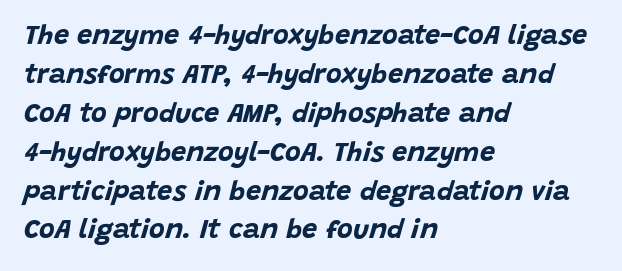
Q: Is the text bold? A: Yes.
Q: Is the text italic (slanted)? A: Yes, it leans right by about 15 degrees.
Q: Is the text underlined? A: No.
Q: How is the paragraph aligned? A: Left-aligned.
Q: Is the spacing between letters normal or unusually wide? A: Normal.
Q: Is the spacing between lines tight, normal or loose? A: Normal.
